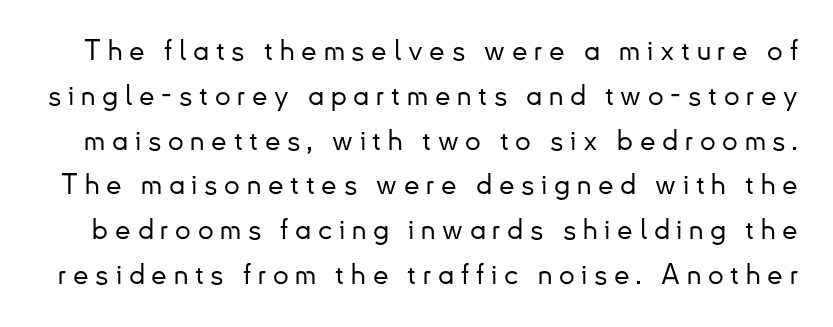
The image shows 28 px sans-serif type, upright; set normal line spacing (1.6x), unusually wide letter spacing (+0.24 em), not underlined; low stroke contrast and a small x-height.
